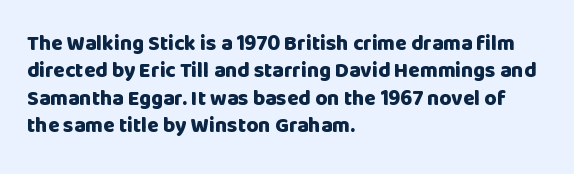
The rendering anchors every line to the left-hand side. This is the regular roman posture of the typeface. A normal amount of white space separates one row of letters from the next. The face used here is rendered with its standard letterfit. A clean baseline with only descenders dipping below it. The sample has been set heavy, in full bold.
